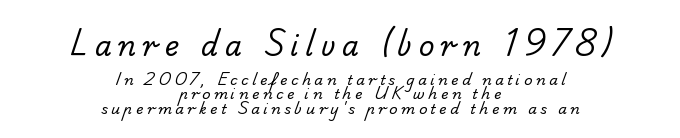
Q: Is the text bold? A: No.
Q: Is the text underlined? A: No.
Q: How is the paragraph aligned? A: Centered.
Q: Is the spacing between letters normal or unusually wide? A: Unusually wide.
Q: Is the spacing between lines tight, normal or loose? A: Tight.
Q: Which block of text is set in a larger size, the first (top) or the second (bottom)? A: The first (top) one.
